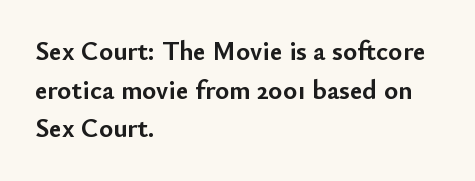
The glyphs are unaccompanied by any horizontal stroke below them. Alignment: flush left. Its strokes are broad and dark, the hallmark of bold type. Designer's note — italics off, roman on.
